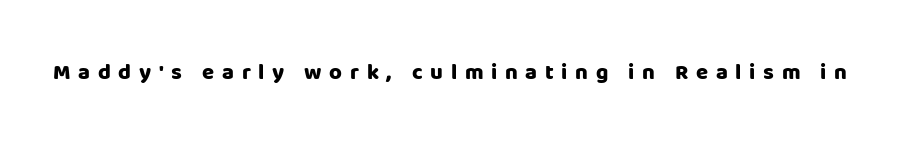
{"italic": "no", "bold": "yes", "underline": "no", "letter_spacing": "wide", "letter_spacing_em": 0.35, "glyph_px": 22}
